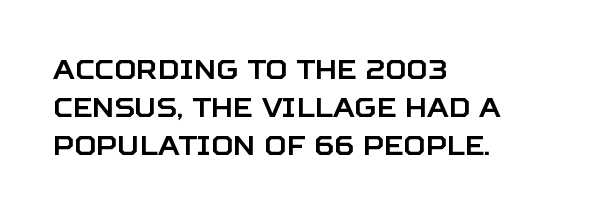
{"italic": "no", "underline": "no", "align": "left", "line_spacing": "normal", "line_spacing_ratio": 1.4, "letter_spacing": "normal", "letter_spacing_em": 0.0, "glyph_px": 27}
